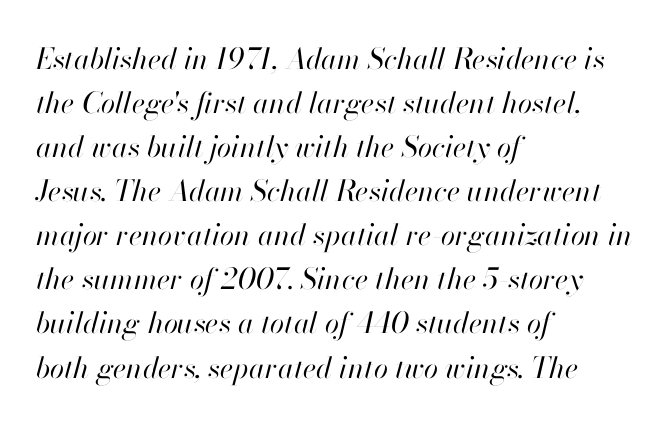
{"italic": "yes", "lean": "right", "slant_degrees": 13, "bold": "no", "weight": "regular", "width": "normal", "stroke_contrast": "high", "x_height": "small", "monospaced": "no", "underline": "no", "align": "left", "line_spacing": "normal", "line_spacing_ratio": 1.52, "letter_spacing": "normal", "letter_spacing_em": 0.0, "glyph_px": 29}
